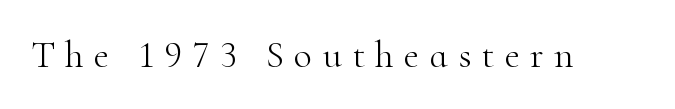
Q: Is the text bold? A: No.
Q: Is the text italic (slanted)? A: No, it is upright.
Q: Is the typeface a serif or a sans-serif typeface? A: Serif.
Q: Is the text underlined? A: No.
Q: Is the spacing between letters normal or unusually wide? A: Unusually wide.
Q: Width (condensed, normal, or wide)? A: Normal.
Q: Stroke contrast? A: High.
Q: x-height? A: Small.
Q: Monospaced? A: No.
